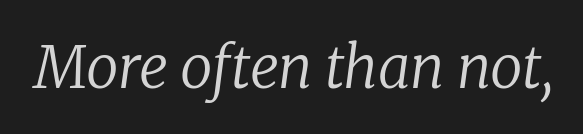
Q: Is the text bold? A: No.
Q: Is the text italic (slanted)? A: Yes, it leans right by about 8 degrees.
Q: Is the typeface a serif or a sans-serif typeface? A: Serif.
Q: Is the text underlined? A: No.
Q: Is the spacing between letters normal or unusually wide? A: Normal.
Q: Width (condensed, normal, or wide)? A: Normal.
Q: Stroke contrast? A: Low.
Q: x-height? A: Medium.
Q: Monospaced? A: No.
